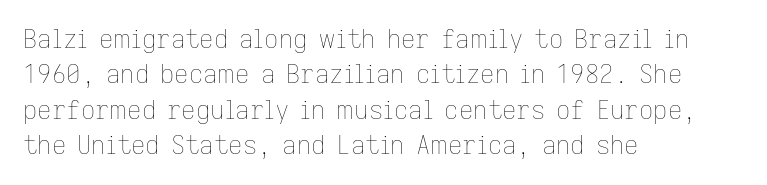
The image shows 25 px text type, upright; set left-aligned, normal line spacing (1.42x), normal letter spacing, not underlined.
